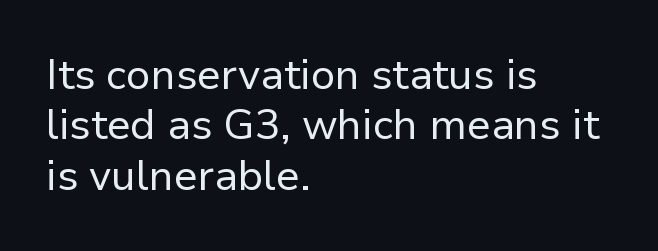
The image shows 42 px regular-weight sans-serif type, upright; set left-aligned, line spacing 1.2x, normal letter spacing, not underlined; low stroke contrast and a medium x-height.
